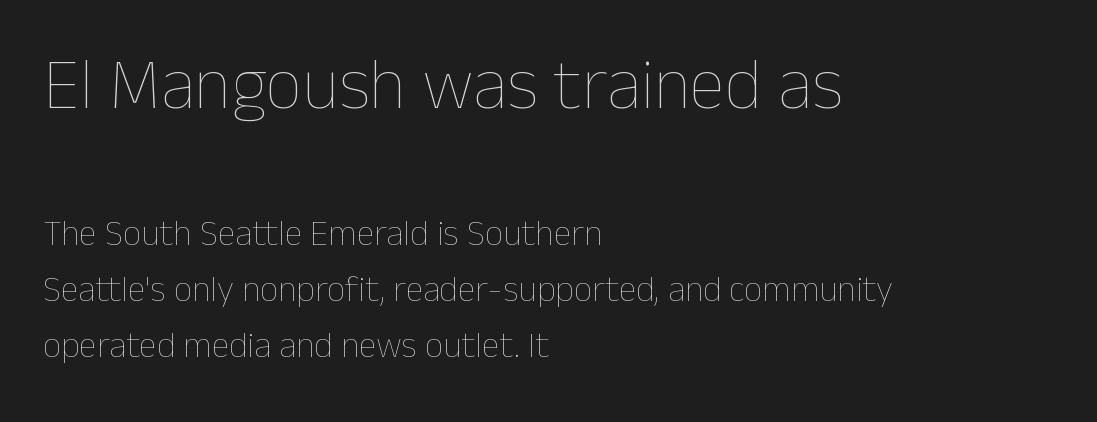
Q: Is the text bold? A: No.
Q: Is the text italic (slanted)? A: No, it is upright.
Q: Is the text underlined? A: No.
Q: How is the paragraph aligned? A: Left-aligned.
Q: Is the spacing between letters normal or unusually wide? A: Normal.
Q: Is the spacing between lines tight, normal or loose? A: Normal.
Q: Which block of text is set in a larger size, the first (top) or the second (bottom)? A: The first (top) one.
Q: Width (condensed, normal, or wide)? A: Normal.
Q: Stroke contrast? A: Low.
Q: x-height? A: Medium.
Q: Monospaced? A: No.
